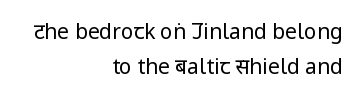
Q: Is the text bold? A: No.
Q: Is the text italic (slanted)? A: No, it is upright.
Q: Is the text underlined? A: No.
Q: How is the paragraph aligned? A: Right-aligned.
Q: Is the spacing between letters normal or unusually wide? A: Normal.
Q: Is the spacing between lines tight, normal or loose? A: Normal.
